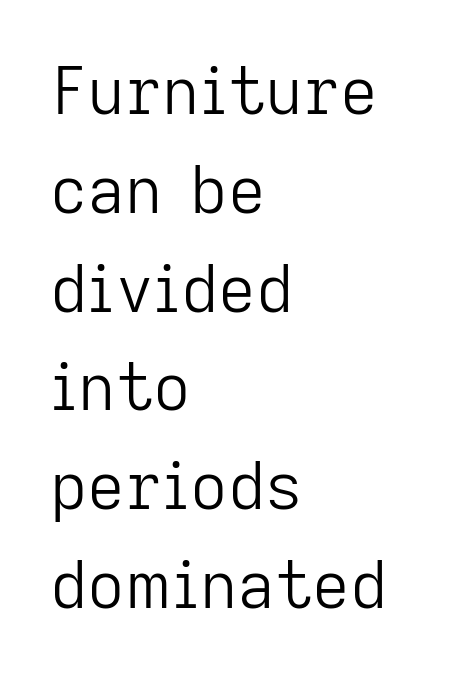
{"serif": "no", "italic": "no", "bold": "no", "weight": "light", "width": "normal", "stroke_contrast": "low", "x_height": "medium", "monospaced": "no", "underline": "no", "align": "left", "line_spacing": "normal", "line_spacing_ratio": 1.52, "letter_spacing": "normal", "letter_spacing_em": 0.0, "glyph_px": 65}
